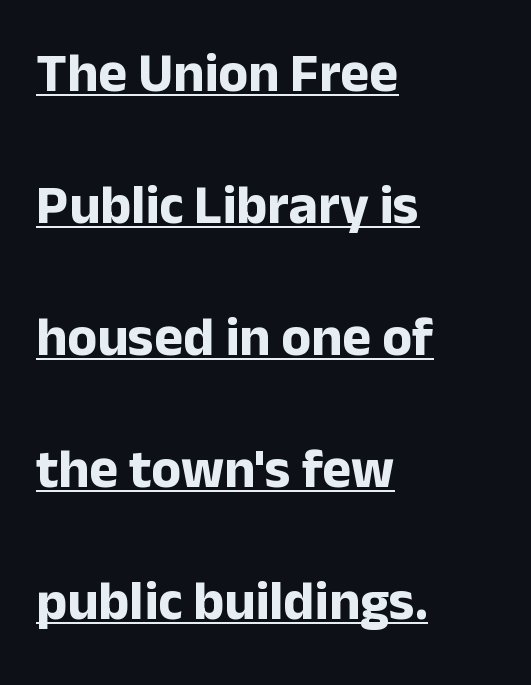
{"serif": "no", "italic": "no", "bold": "yes", "weight": "bold", "width": "normal", "stroke_contrast": "low", "x_height": "medium", "monospaced": "no", "underline": "yes", "align": "left", "line_spacing": "loose", "line_spacing_ratio": 2.4, "letter_spacing": "normal", "letter_spacing_em": 0.0, "glyph_px": 55}
